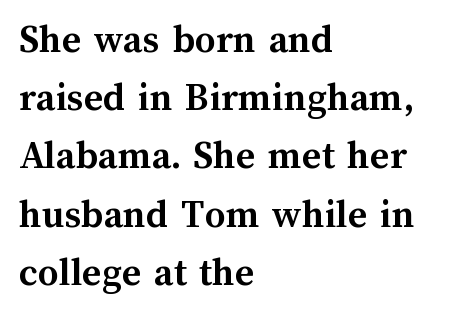
The image shows 41 px semibold type, upright; set left-aligned, normal line spacing (1.42x), normal letter spacing, not underlined; medium stroke contrast and a medium x-height.
